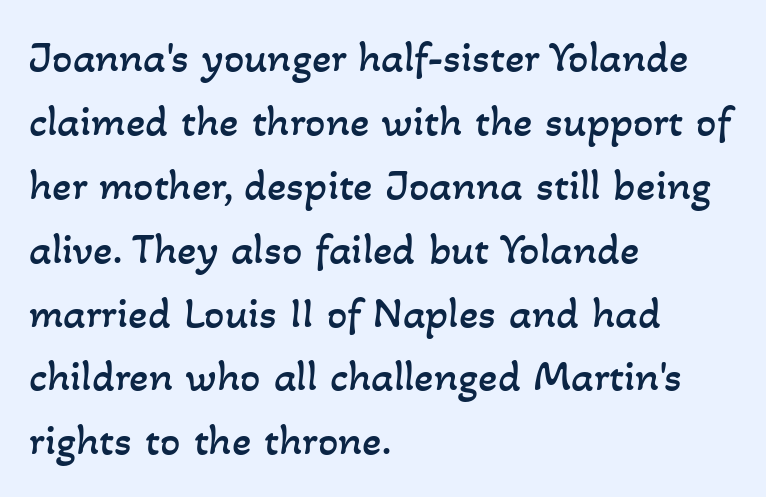
Q: Is the text bold? A: No.
Q: Is the text underlined? A: No.
Q: How is the paragraph aligned? A: Left-aligned.
Q: Is the spacing between letters normal or unusually wide? A: Normal.
Q: Is the spacing between lines tight, normal or loose? A: Normal.
Q: Width (condensed, normal, or wide)? A: Normal.
Q: Stroke contrast? A: Low.
Q: x-height? A: Small.
Q: Monospaced? A: No.
